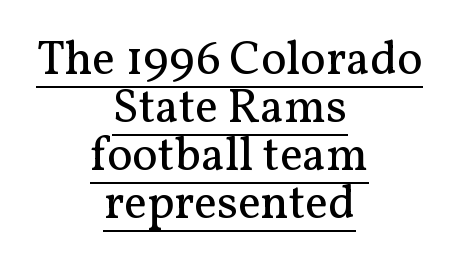
The image shows 48 px regular-weight serif type, upright; set centered, tight line spacing (1.0x), normal letter spacing, underlined; medium stroke contrast and a medium x-height.
